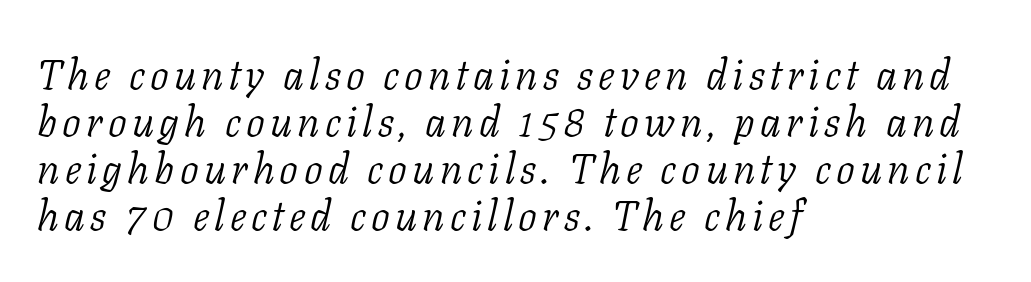
Q: Is the text bold? A: No.
Q: Is the text italic (slanted)? A: Yes, it leans right by about 11 degrees.
Q: Is the typeface a serif or a sans-serif typeface? A: Serif.
Q: Is the text underlined? A: No.
Q: How is the paragraph aligned? A: Left-aligned.
Q: Is the spacing between lines tight, normal or loose? A: Tight.
Q: Width (condensed, normal, or wide)? A: Normal.
Q: Stroke contrast? A: Low.
Q: x-height? A: Medium.
Q: Monospaced? A: No.
